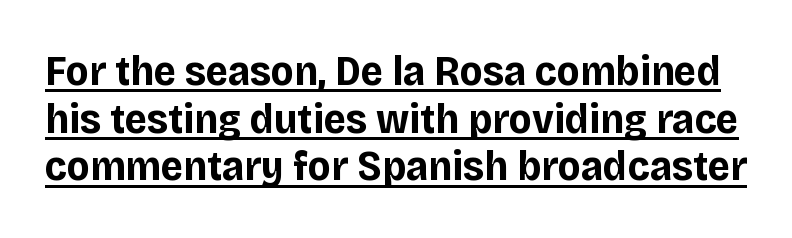
{"serif": "no", "italic": "no", "bold": "yes", "weight": "bold", "width": "normal", "stroke_contrast": "low", "x_height": "large", "monospaced": "no", "underline": "yes", "line_spacing": "tight", "line_spacing_ratio": 1.11, "letter_spacing": "normal", "letter_spacing_em": 0.0, "glyph_px": 43}
